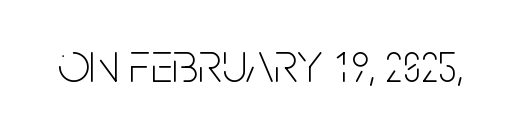
The weight would be labelled regular, book, light, or lighter still. The face used here is a sans, in the tradition of grotesques and geometrics. The letters advance in unequal steps, a hallmark of proportional type. Honestly, there is no underline to notice here at all. Between one letter and the next there's only the usual sliver of space. Italic? Not at all — the glyphs are vertical.
